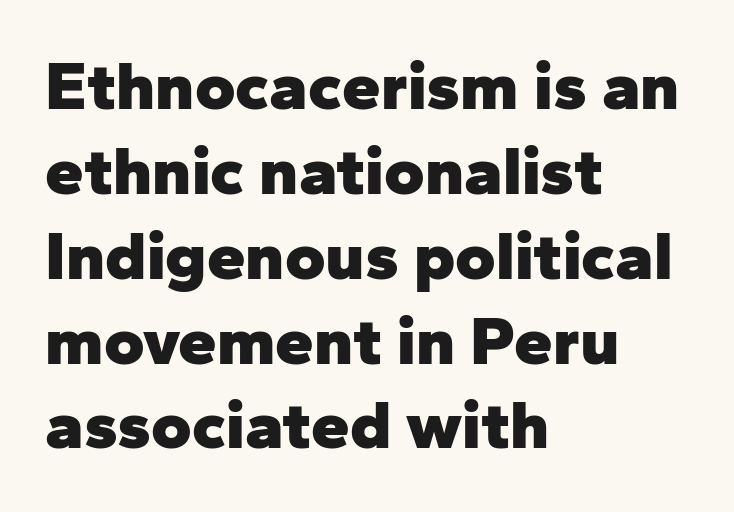
Q: Is the text bold? A: Yes.
Q: Is the text italic (slanted)? A: No, it is upright.
Q: Is the typeface a serif or a sans-serif typeface? A: Sans-serif.
Q: Is the text underlined? A: No.
Q: How is the paragraph aligned? A: Left-aligned.
Q: Is the spacing between letters normal or unusually wide? A: Normal.
Q: Width (condensed, normal, or wide)? A: Normal.
Q: Stroke contrast? A: Low.
Q: x-height? A: Medium.
Q: Monospaced? A: No.
